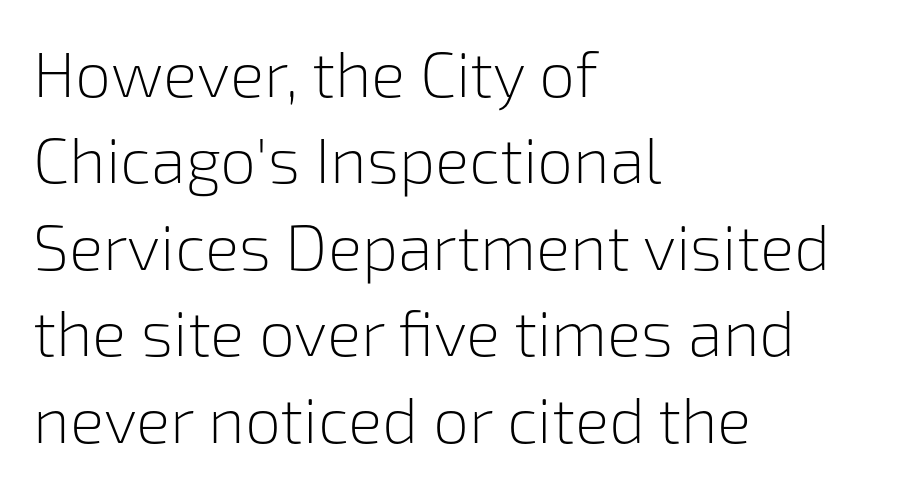
A normal amount of white space separates one row of letters from the next. Each letter keeps its own natural width here, so spacing adapts to shape. In terms of posture, this sample is upright. Note: no serifs on the glyphs. Compared with a centered layout, this one pins lines to the left instead.
